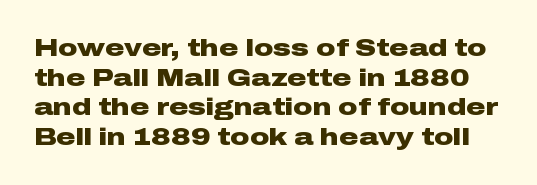
{"italic": "no", "bold": "yes", "underline": "no", "line_spacing_ratio": 1.23, "letter_spacing": "normal", "letter_spacing_em": 0.0, "glyph_px": 24}
